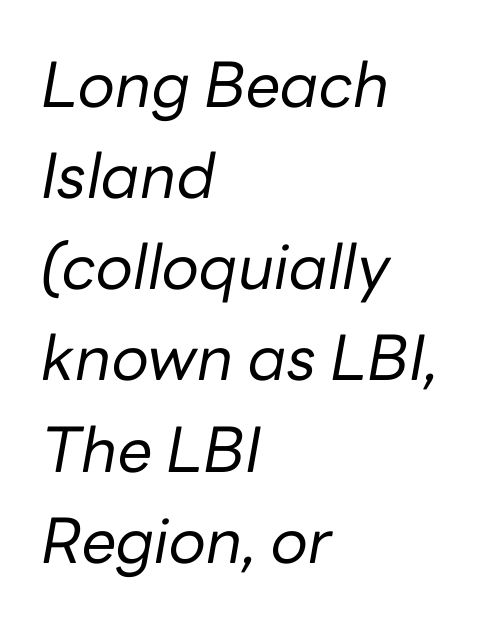
{"italic": "yes", "lean": "right", "slant_degrees": 10, "bold": "no", "weight": "regular", "width": "normal", "stroke_contrast": "low", "x_height": "medium", "monospaced": "no", "underline": "no", "align": "left", "line_spacing": "normal", "line_spacing_ratio": 1.47, "letter_spacing": "normal", "letter_spacing_em": 0.0, "glyph_px": 62}
